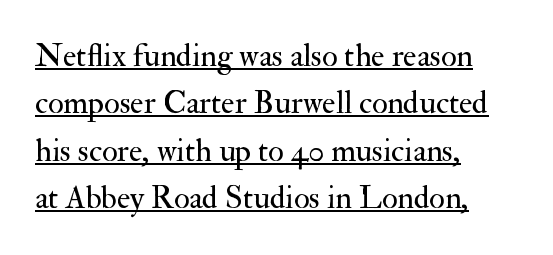
The passage shown is underscored from start to finish. Notice how descenders clear the ascenders below comfortably — that's standard leading. The rendering uses natural spacing where letterforms have individual widths. No extra tracking has been applied to these lines. Little horizontal feet cap the strokes, marking this as serif type. The type sits square on the baseline with zero lean.
